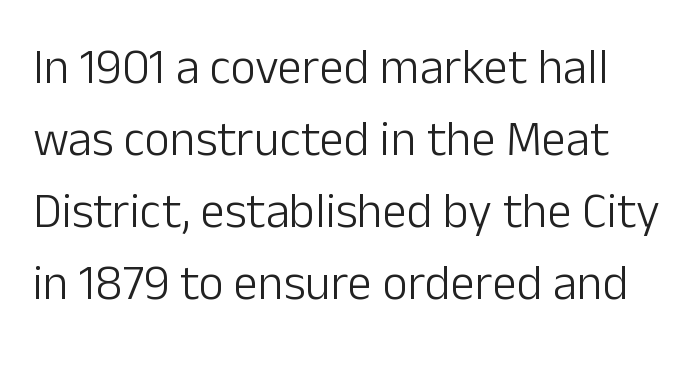
Q: Is the text bold? A: No.
Q: Is the text italic (slanted)? A: No, it is upright.
Q: Is the typeface a serif or a sans-serif typeface? A: Sans-serif.
Q: Is the text underlined? A: No.
Q: Is the spacing between letters normal or unusually wide? A: Normal.
Q: Is the spacing between lines tight, normal or loose? A: Normal.
Q: Width (condensed, normal, or wide)? A: Normal.
Q: Stroke contrast? A: Low.
Q: x-height? A: Medium.
Q: Monospaced? A: No.
